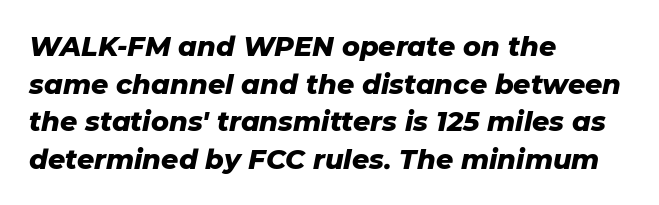
{"italic": "yes", "lean": "right", "slant_degrees": 11, "bold": "yes", "underline": "no", "align": "left", "line_spacing": "normal", "line_spacing_ratio": 1.39, "letter_spacing": "normal", "letter_spacing_em": 0.0, "glyph_px": 27}
